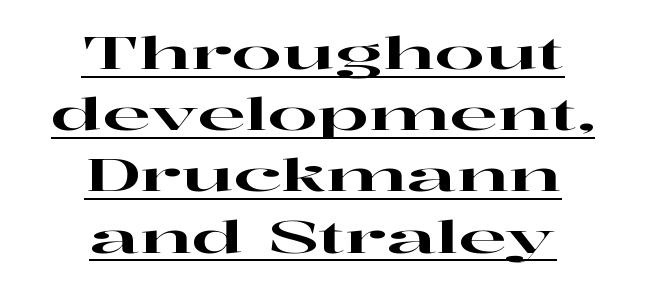
Q: Is the text italic (slanted)? A: No, it is upright.
Q: Is the typeface a serif or a sans-serif typeface? A: Serif.
Q: Is the text underlined? A: Yes.
Q: How is the paragraph aligned? A: Centered.
Q: Is the spacing between letters normal or unusually wide? A: Normal.
Q: Is the spacing between lines tight, normal or loose? A: Normal.
Q: Width (condensed, normal, or wide)? A: Wide.
Q: Stroke contrast? A: High.
Q: x-height? A: Medium.
Q: Monospaced? A: No.
